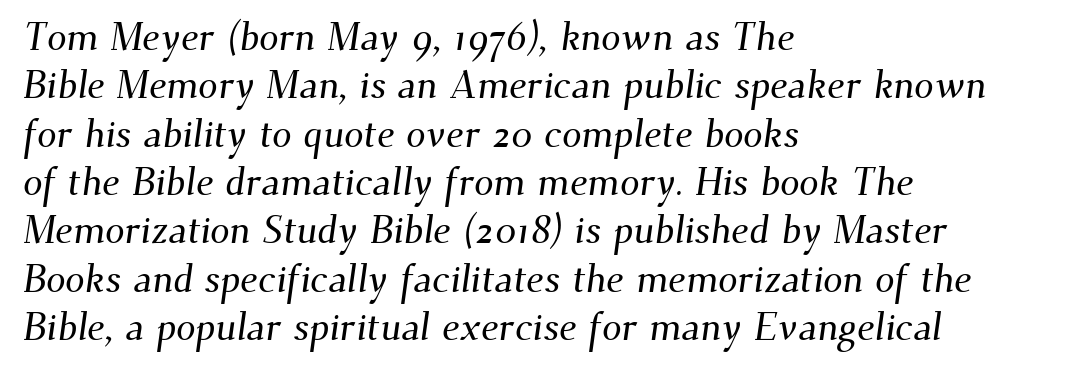
{"serif": "yes", "width": "normal", "stroke_contrast": "medium", "x_height": "small", "monospaced": "no", "underline": "no", "align": "left", "line_spacing_ratio": 1.24, "letter_spacing": "normal", "letter_spacing_em": 0.0, "glyph_px": 39}
